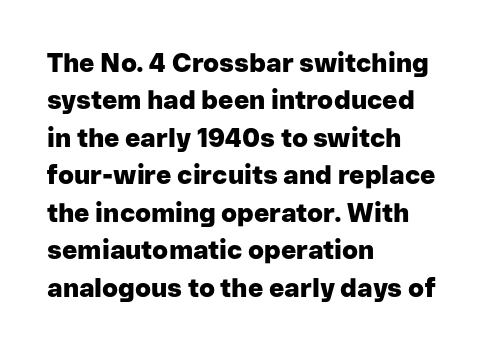
When letters stand straight like this, we call the style roman or upright. A clean baseline with only descenders dipping below it. Horizontally, the lines are justified to the leading edge only. Is there much room between lines? A standard amount, neither cramped nor airy.
